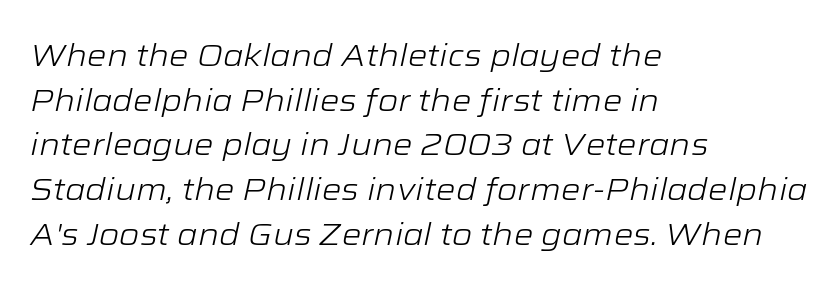
Q: Is the text bold? A: No.
Q: Is the text italic (slanted)? A: Yes, it leans right by about 12 degrees.
Q: Is the text underlined? A: No.
Q: How is the paragraph aligned? A: Left-aligned.
Q: Is the spacing between letters normal or unusually wide? A: Normal.
Q: Is the spacing between lines tight, normal or loose? A: Normal.
Q: Width (condensed, normal, or wide)? A: Wide.
Q: Stroke contrast? A: Low.
Q: x-height? A: Medium.
Q: Monospaced? A: No.
